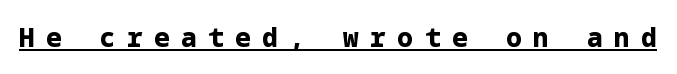
Q: Is the text bold? A: Yes.
Q: Is the text italic (slanted)? A: No, it is upright.
Q: Is the text underlined? A: Yes.
Q: Is the spacing between letters normal or unusually wide? A: Unusually wide.
